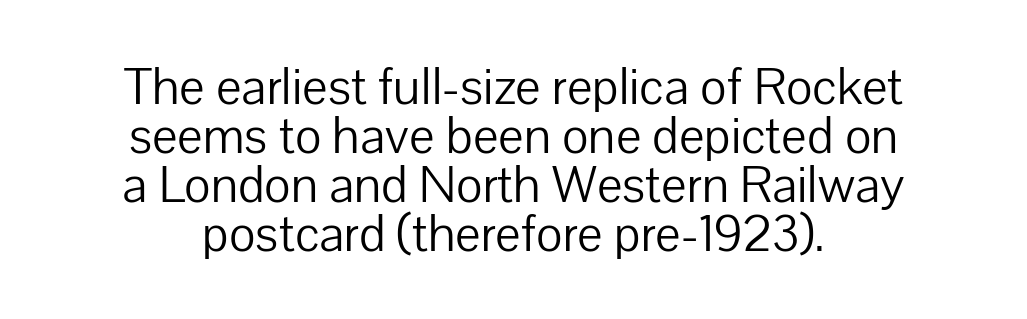
Q: Is the text bold? A: No.
Q: Is the text italic (slanted)? A: No, it is upright.
Q: Is the typeface a serif or a sans-serif typeface? A: Sans-serif.
Q: Is the text underlined? A: No.
Q: How is the paragraph aligned? A: Centered.
Q: Is the spacing between letters normal or unusually wide? A: Normal.
Q: Is the spacing between lines tight, normal or loose? A: Tight.
Q: Width (condensed, normal, or wide)? A: Normal.
Q: Stroke contrast? A: Low.
Q: x-height? A: Medium.
Q: Monospaced? A: No.
